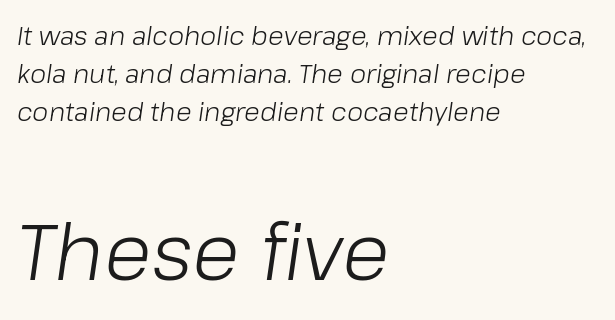
Q: Is the text bold? A: No.
Q: Is the text italic (slanted)? A: Yes, it leans right by about 8 degrees.
Q: Is the text underlined? A: No.
Q: How is the paragraph aligned? A: Left-aligned.
Q: Is the spacing between letters normal or unusually wide? A: Normal.
Q: Is the spacing between lines tight, normal or loose? A: Normal.
Q: Which block of text is set in a larger size, the first (top) or the second (bottom)? A: The second (bottom) one.
Q: Width (condensed, normal, or wide)? A: Normal.
Q: Stroke contrast? A: Low.
Q: x-height? A: Medium.
Q: Monospaced? A: No.
